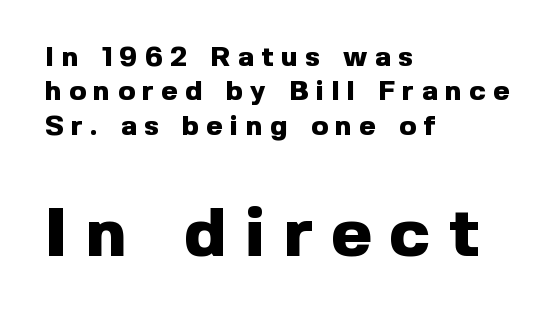
{"serif": "no", "italic": "no", "bold": "yes", "weight": "heavy", "width": "normal", "x_height": "medium", "monospaced": "no", "underline": "no", "align": "left", "line_spacing_ratio": 1.23, "letter_spacing": "wide", "letter_spacing_em": 0.27, "larger_block": "second", "size_ratio": 2.46, "glyph_px": 69}
